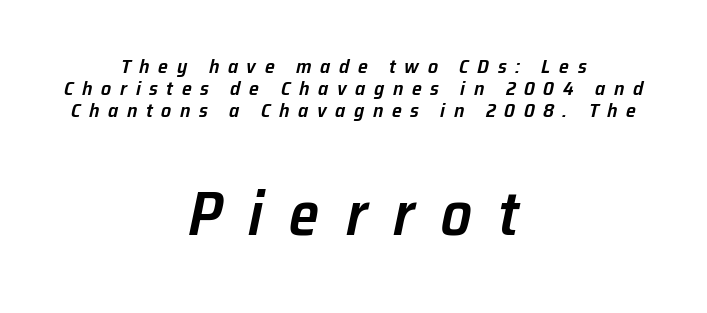
{"italic": "yes", "lean": "right", "slant_degrees": 12, "bold": "semi", "weight": "semibold", "width": "normal", "stroke_contrast": "low", "x_height": "medium", "monospaced": "no", "underline": "no", "align": "center", "line_spacing": "tight", "line_spacing_ratio": 1.11, "letter_spacing": "wide", "letter_spacing_em": 0.43, "larger_block": "second", "size_ratio": 3.05, "glyph_px": 61}
